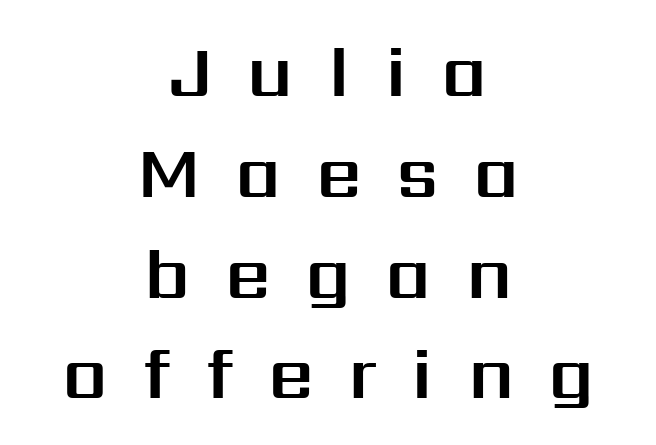
In terms of letterform style, serifs are entirely absent. Casual observation: everything's sitting right in the middle. It's the straight-up-and-down kind of type. What's the leading like? Ordinary, nothing unusual. Spacing verdict: proportional, widths tailored to each character.
